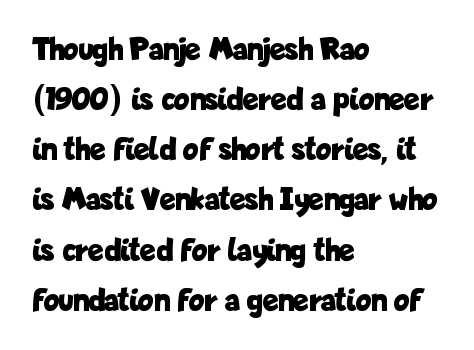
Weight check: bold — yes, fully. These lines were composed using upright roman letters. Anything drawn beneath the words? Only blank space. Regarding serifs, this sample does without them.
